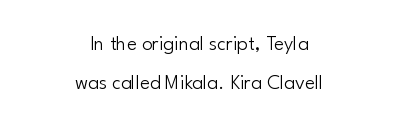
Q: Is the text bold? A: No.
Q: Is the text italic (slanted)? A: No, it is upright.
Q: Is the text underlined? A: No.
Q: How is the paragraph aligned? A: Centered.
Q: Is the spacing between letters normal or unusually wide? A: Normal.
